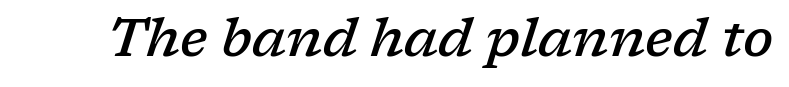
The image shows 54 px semibold serif type, italic (leaning right); set normal letter spacing, not underlined; low stroke contrast and a medium x-height.
